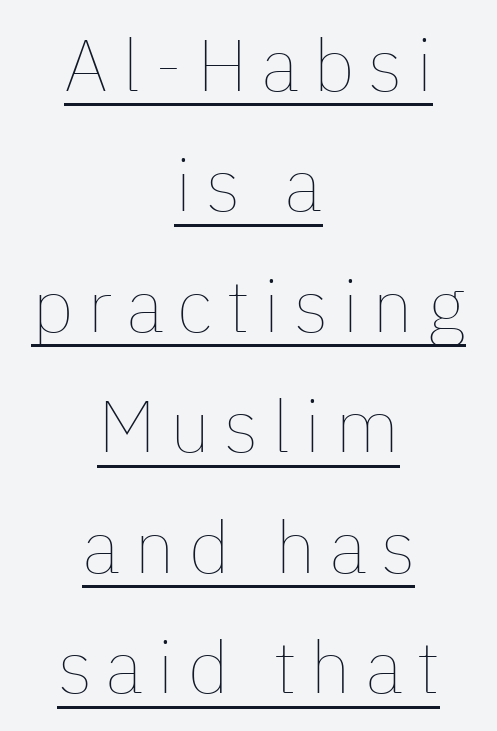
The face used here is proportionally spaced, like ordinary book or web type. This block has exactly the height ordinary leading produces. Each line of the rendering has a horizontal stroke beneath the glyphs. Style check: upright. The paragraph has two soft edges and a firm central axis.
